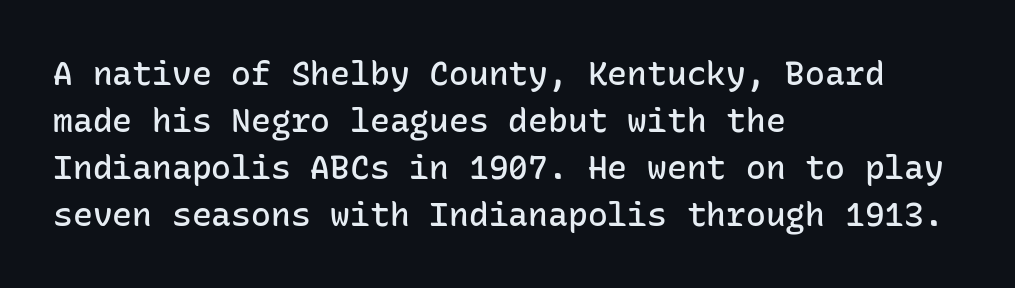
{"serif": "no", "italic": "no", "bold": "semi", "weight": "semibold", "width": "normal", "stroke_contrast": "low", "x_height": "medium", "monospaced": "yes", "underline": "no", "align": "left", "line_spacing": "normal", "line_spacing_ratio": 1.42, "letter_spacing": "normal", "letter_spacing_em": 0.0, "glyph_px": 33}
